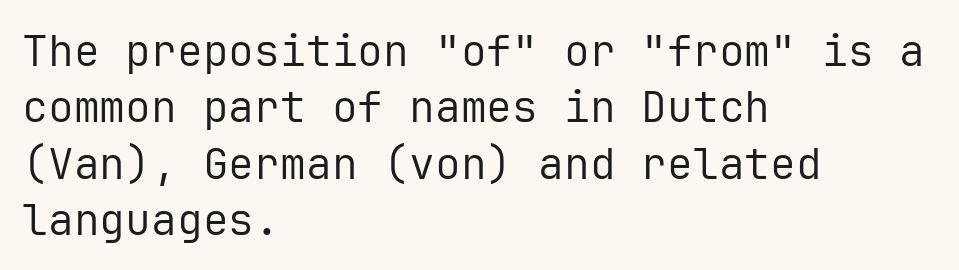
{"serif": "no", "italic": "no", "bold": "no", "weight": "regular", "width": "normal", "stroke_contrast": "low", "x_height": "medium", "monospaced": "yes", "underline": "no", "align": "left", "line_spacing": "normal", "line_spacing_ratio": 1.31, "letter_spacing": "normal", "letter_spacing_em": 0.0, "glyph_px": 43}
